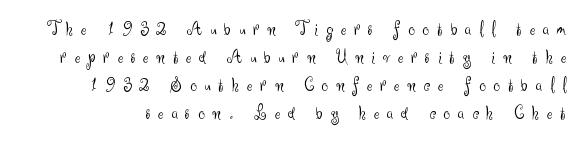
{"italic": "no", "bold": "no", "underline": "no", "line_spacing": "normal", "line_spacing_ratio": 1.4, "letter_spacing": "wide", "letter_spacing_em": 0.4, "glyph_px": 20}
